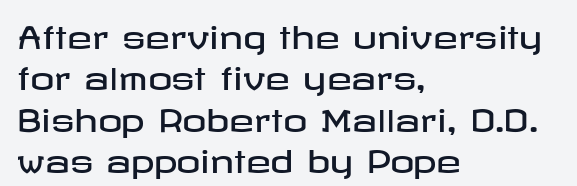
Q: Is the text italic (slanted)? A: No, it is upright.
Q: Is the typeface a serif or a sans-serif typeface? A: Sans-serif.
Q: Is the text underlined? A: No.
Q: How is the paragraph aligned? A: Left-aligned.
Q: Is the spacing between letters normal or unusually wide? A: Normal.
Q: Is the spacing between lines tight, normal or loose? A: Normal.
Q: Width (condensed, normal, or wide)? A: Wide.
Q: Stroke contrast? A: Low.
Q: x-height? A: Medium.
